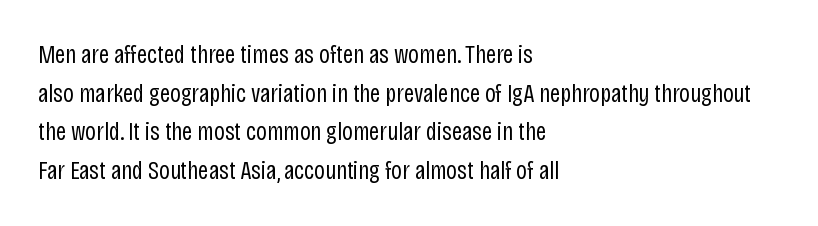
{"italic": "no", "bold": "no", "underline": "no", "align": "left", "line_spacing": "normal", "line_spacing_ratio": 1.49, "letter_spacing": "normal", "letter_spacing_em": 0.0, "glyph_px": 26}
